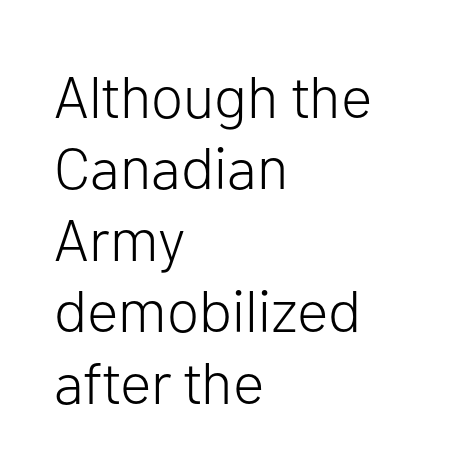
{"serif": "no", "italic": "no", "bold": "no", "weight": "light", "width": "normal", "stroke_contrast": "low", "x_height": "medium", "monospaced": "no", "underline": "no", "align": "left", "line_spacing_ratio": 1.21, "letter_spacing": "normal", "letter_spacing_em": 0.0, "glyph_px": 59}
